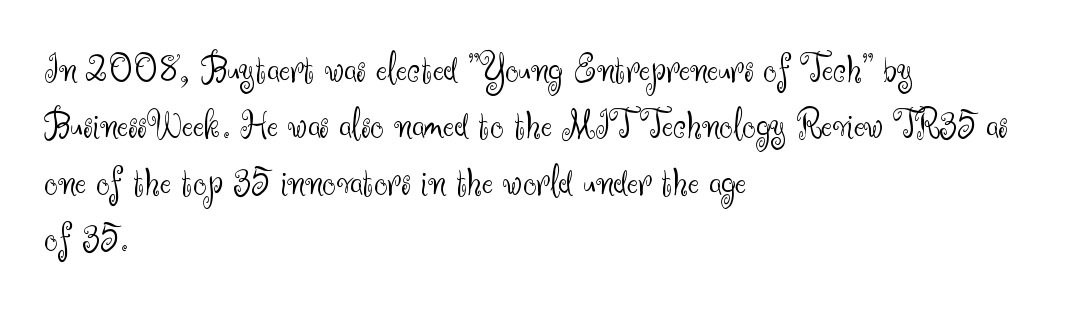
The image shows 42 px light sans-serif type, upright; set left-aligned, normal line spacing (1.34x), normal letter spacing, not underlined; medium stroke contrast and a small x-height.
